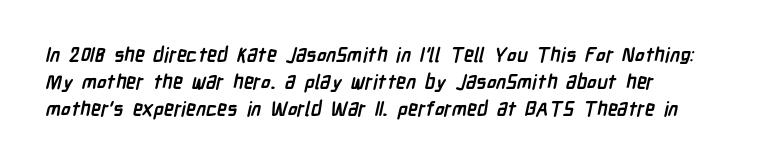
{"bold": "yes", "underline": "no", "line_spacing": "normal", "line_spacing_ratio": 1.36, "letter_spacing": "normal", "letter_spacing_em": 0.0, "glyph_px": 20}
